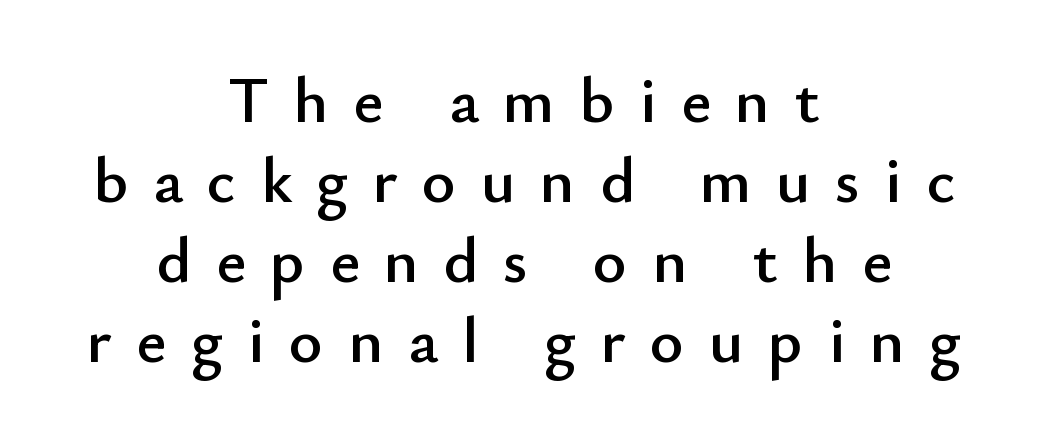
The gaps between neighbouring characters are conspicuously large. Quick note: underline off. The designer went with a sans here, leaving each stem footless. A typesetter would mark this as roman, not italic.
